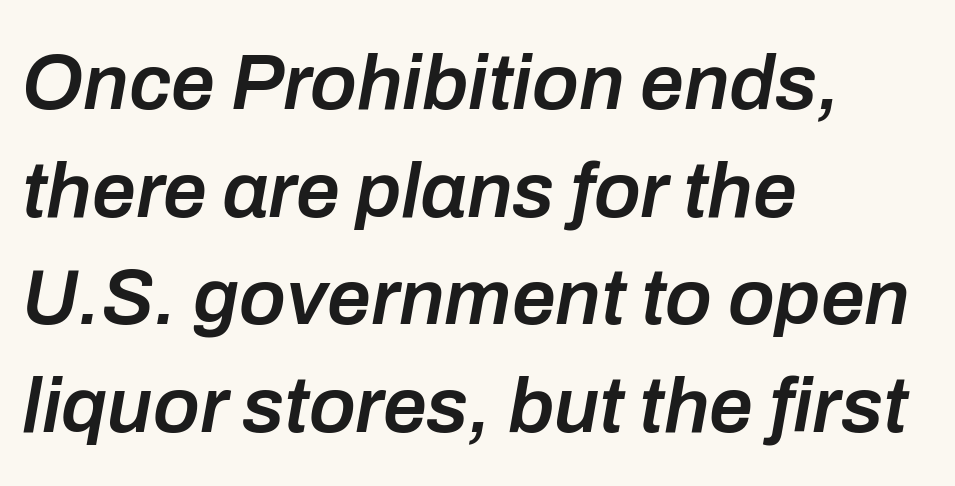
Q: Is the text bold? A: Semi-bold.
Q: Is the text italic (slanted)? A: Yes, it leans right by about 10 degrees.
Q: Is the text underlined? A: No.
Q: How is the paragraph aligned? A: Left-aligned.
Q: Is the spacing between letters normal or unusually wide? A: Normal.
Q: Is the spacing between lines tight, normal or loose? A: Normal.
Q: Width (condensed, normal, or wide)? A: Normal.
Q: Stroke contrast? A: Low.
Q: x-height? A: Medium.
Q: Monospaced? A: No.
